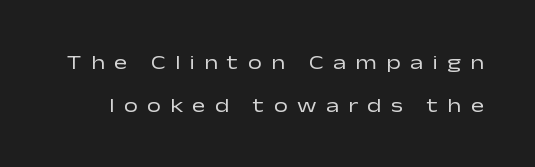
The lines are spread far apart with generous leading. Ink coverage per letter is moderate at most. The typography opts for an upright posture over an oblique one. Tracking value appears strongly positive — letters spread wide.
